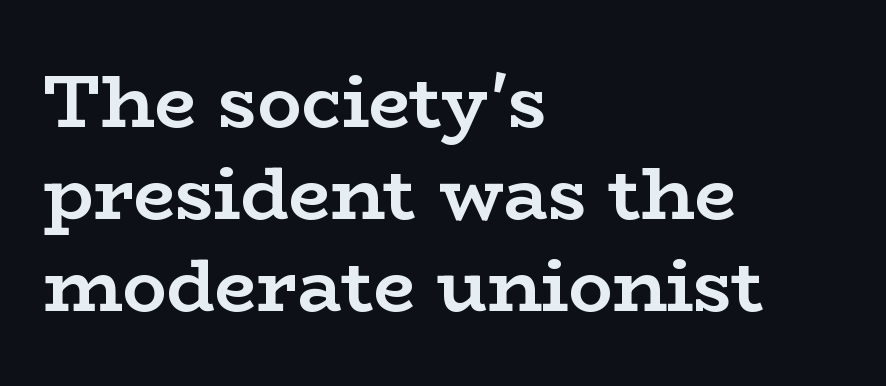
Q: Is the text bold? A: Yes.
Q: Is the text italic (slanted)? A: No, it is upright.
Q: Is the typeface a serif or a sans-serif typeface? A: Serif.
Q: Is the text underlined? A: No.
Q: How is the paragraph aligned? A: Left-aligned.
Q: Is the spacing between letters normal or unusually wide? A: Normal.
Q: Width (condensed, normal, or wide)? A: Wide.
Q: Stroke contrast? A: Low.
Q: x-height? A: Medium.
Q: Monospaced? A: No.
